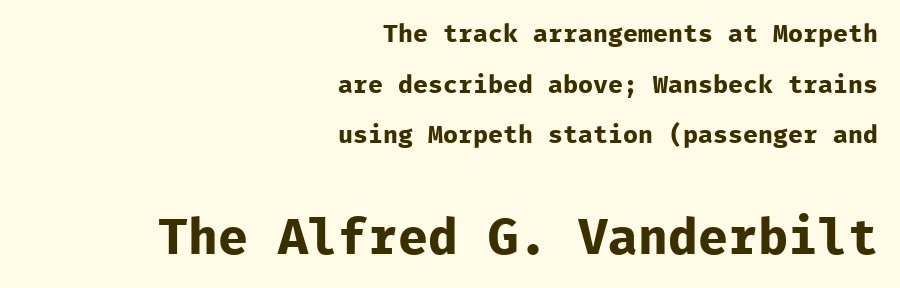
The image shows 50 px bold sans-serif type, upright, monospaced; set right-aligned, loose line spacing (2.03x), normal letter spacing, not underlined; the second (bottom) block is 2.0x larger; low stroke contrast and a medium x-height.
